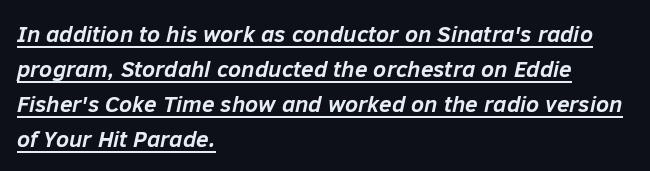
Words appear dense and cohesive because spacing is normal. Strong, thick strokes mark this as bold type. The rendering uses a moderate line-height, typical for paragraphs. Italic: yes, the glyphs are oblique.
